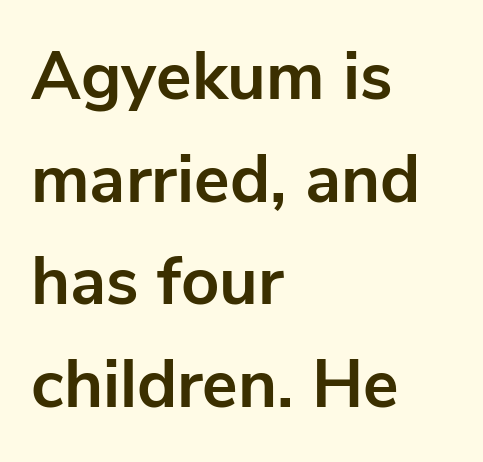
No italicization has been applied; the sample stays upright. The passage shown has conventional tracking throughout. Emphasis by weight is at full strength: bold. Rows of type keep a routine distance in the vertical direction. The letters advance in unequal steps, a hallmark of proportional type. Note: no serifs on the glyphs.
